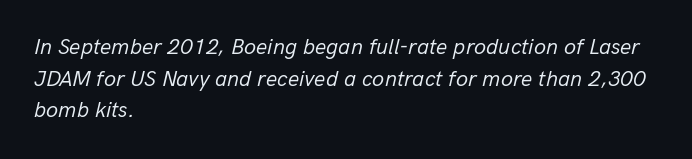
The image shows 22 px text type, italic (leaning right); set left-aligned, normal line spacing (1.44x), normal letter spacing, not underlined.
